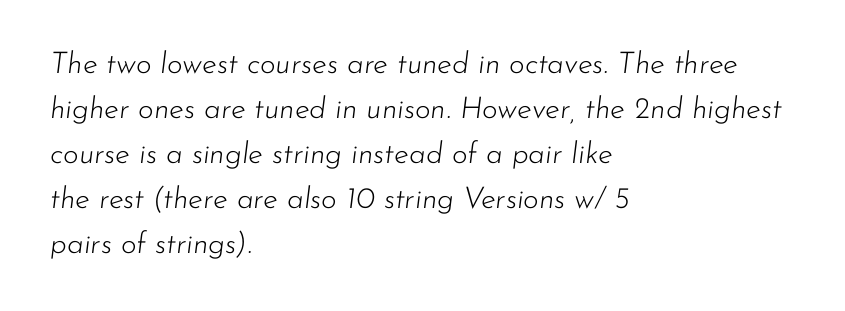
In CSS terms this would be text-align: left. Line spacing here is normal. These glyphs show unthickened strokes, regular width or finer. A typesetter would mark this as italic.
